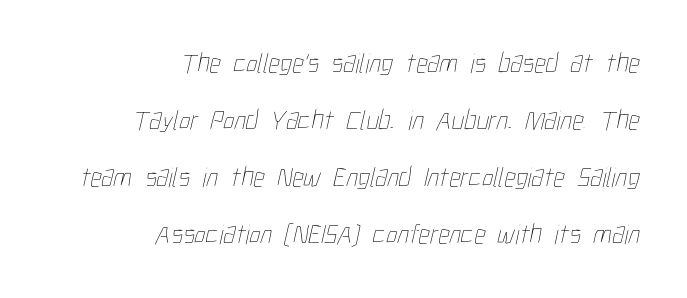
Q: Is the text bold? A: No.
Q: Is the text underlined? A: No.
Q: How is the paragraph aligned? A: Right-aligned.
Q: Is the spacing between letters normal or unusually wide? A: Normal.
Q: Is the spacing between lines tight, normal or loose? A: Loose.
Q: Width (condensed, normal, or wide)? A: Condensed.
Q: Stroke contrast? A: Low.
Q: x-height? A: Medium.
Q: Monospaced? A: No.
